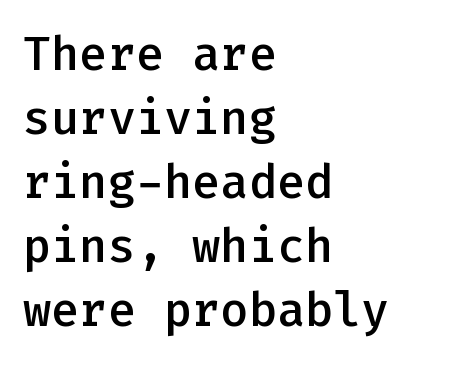
Are there feet on the stems? There aren't — it's a sans. This is moderately heavy type, rendered in semibold. Think of a typewriter: that constant character pitch is what you see here. The type is set solid horizontally, with unmodified tracking.
